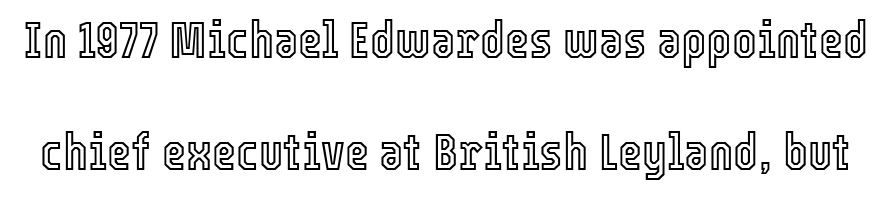
The letters advance in unequal steps, a hallmark of proportional type. Vertical strokes here are truly vertical. Check the space under the baseline: it is left empty. Loosely led — the rows are spread out.
